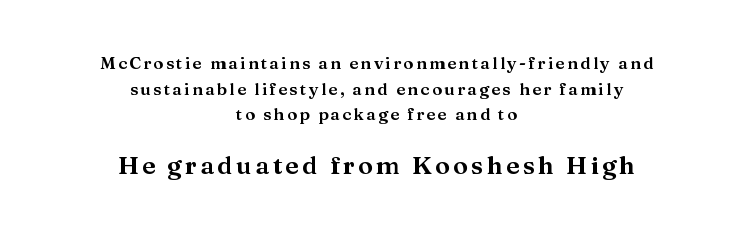
Only glyphs here, with clear space below each row. Does the leading feel generous? No, just average. Quick note: not italic, upright. Whoever set this made the second block the dominant, larger element. These lines are centered, leaving both edges ragged.
